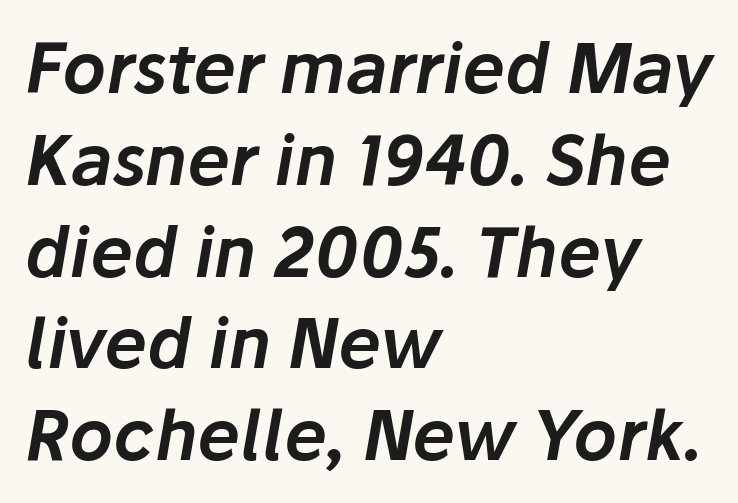
{"italic": "yes", "lean": "right", "slant_degrees": 10, "width": "normal", "stroke_contrast": "low", "x_height": "medium", "monospaced": "no", "underline": "no", "align": "left", "line_spacing": "normal", "line_spacing_ratio": 1.35, "letter_spacing": "normal", "letter_spacing_em": 0.0, "glyph_px": 68}
